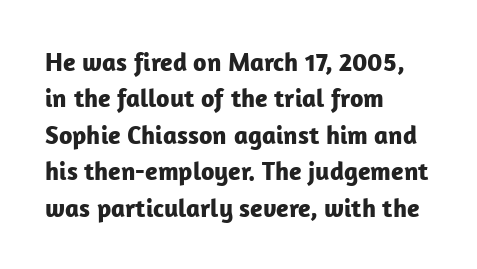
The image shows 26 px bold type, upright; set left-aligned, normal line spacing (1.4x), normal letter spacing, not underlined.
